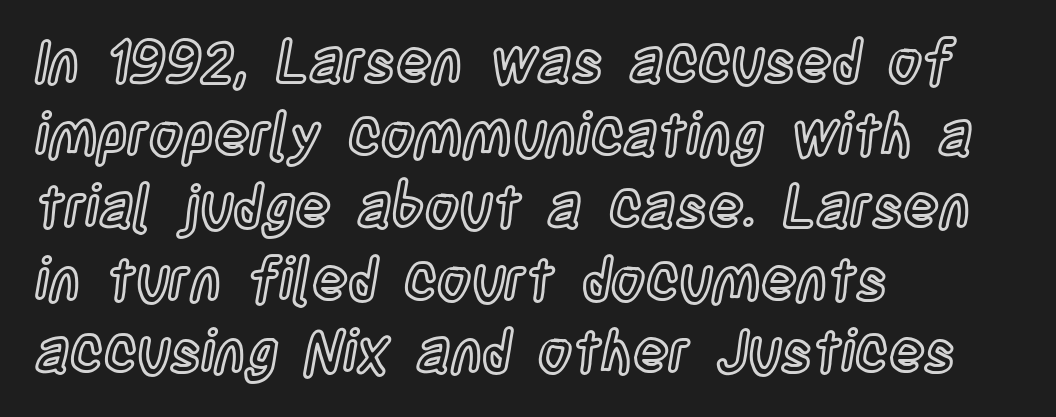
The image shows 59 px condensed type; set left-aligned, line spacing 1.23x, normal letter spacing, not underlined; a large x-height.
